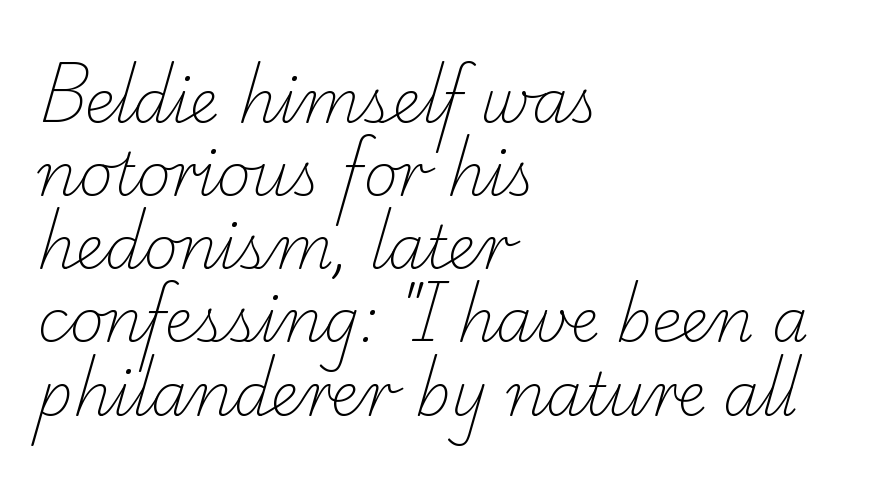
Stroke terminals: seriffed. Letters have the restrained weight of plain body copy at most. Think of a printed novel: that variable character pitch is what you see here. Every row of glyphs begins at an identical x-position on the left.
